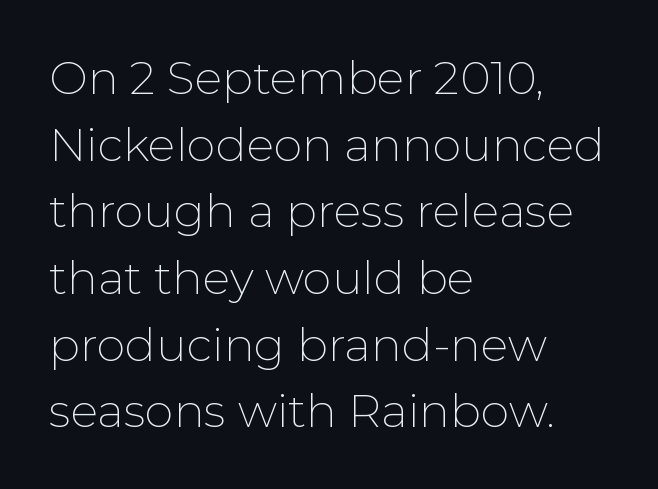
{"serif": "no", "italic": "no", "bold": "no", "weight": "thin", "width": "normal", "stroke_contrast": "low", "x_height": "medium", "monospaced": "no", "underline": "no", "align": "left", "line_spacing": "normal", "line_spacing_ratio": 1.45, "letter_spacing": "normal", "letter_spacing_em": 0.0, "glyph_px": 46}
